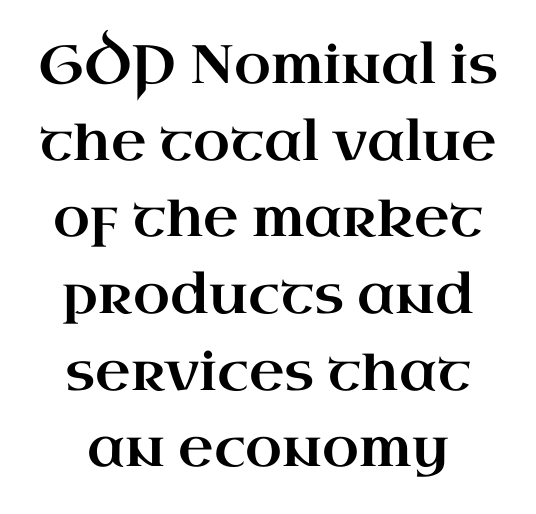
Do the letters lean? They stand straight. Is there much room between lines? A standard amount, neither cramped nor airy. Caption: standard tracking, unaltered. Horizontal alignment here is central, giving a formal, balanced look. Proportional: the letters do not fall into vertical columns.
